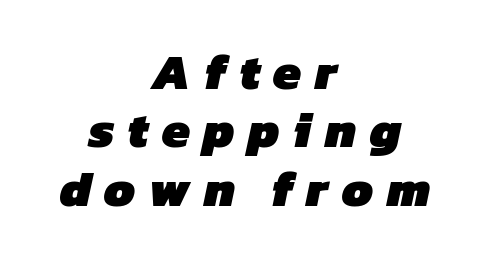
{"serif": "no", "bold": "yes", "weight": "heavy", "width": "normal", "stroke_contrast": "low", "x_height": "medium", "monospaced": "no", "underline": "no", "align": "center", "line_spacing_ratio": 1.17, "letter_spacing": "wide", "letter_spacing_em": 0.27, "glyph_px": 50}
